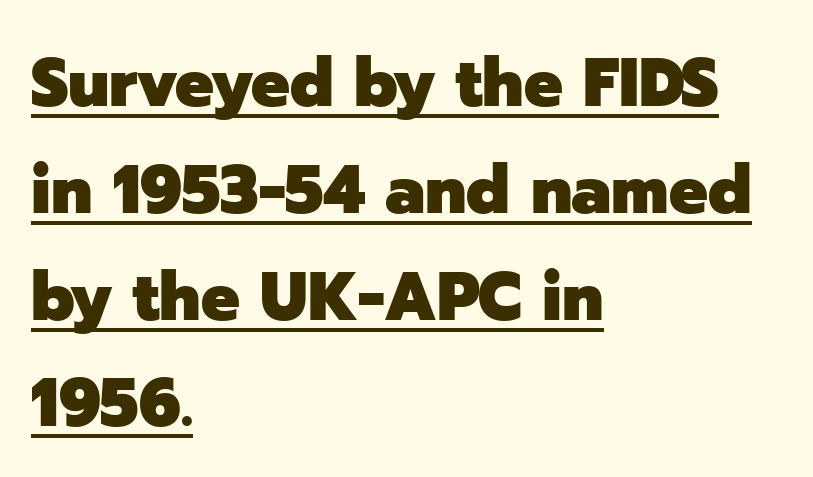
The image shows 68 px heavy sans-serif type, upright; set left-aligned, normal line spacing (1.57x), normal letter spacing, underlined; low stroke contrast and a medium x-height.
